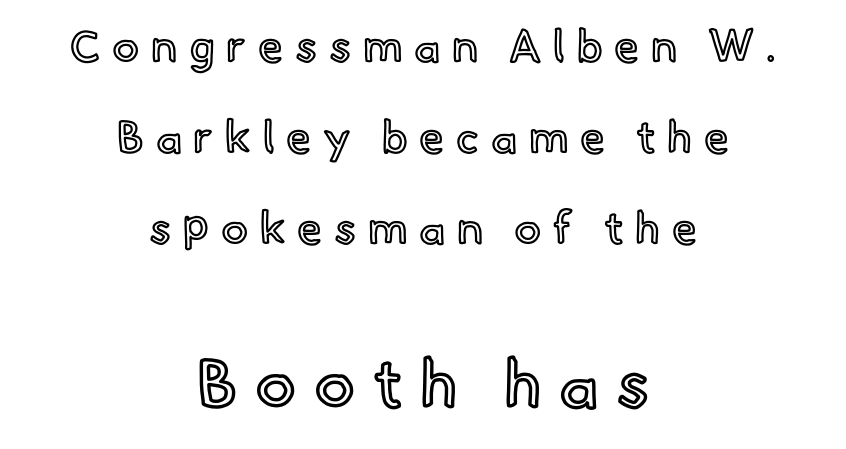
Nope, not italic — everything's standing straight. Each line is balanced around a shared central axis. The designer gave the closing block more size than the opening block. Character widths vary here, with narrow letters taking less room than wide ones.
